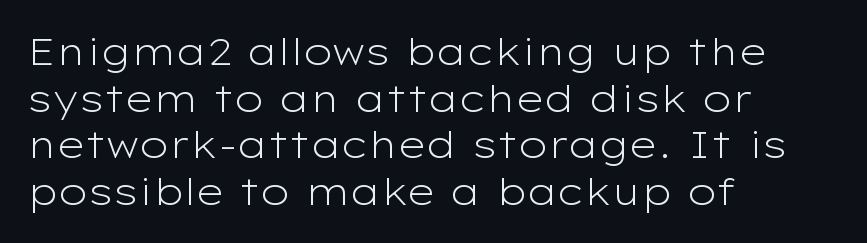
Q: Is the text bold? A: No.
Q: Is the text italic (slanted)? A: No, it is upright.
Q: Is the typeface a serif or a sans-serif typeface? A: Sans-serif.
Q: Is the text underlined? A: No.
Q: How is the paragraph aligned? A: Left-aligned.
Q: Is the spacing between letters normal or unusually wide? A: Normal.
Q: Width (condensed, normal, or wide)? A: Wide.
Q: Stroke contrast? A: Low.
Q: x-height? A: Medium.
Q: Monospaced? A: No.
